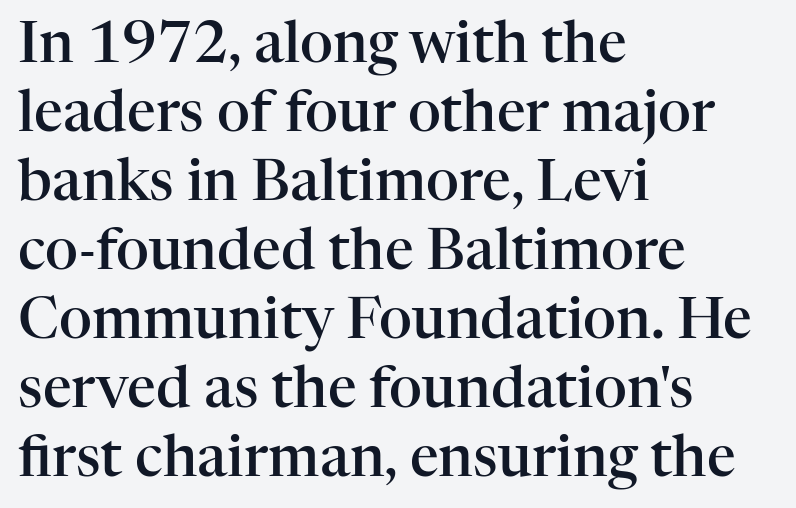
The paragraph shown leans on its left margin. The gap between lines stays unmarked. The passage shown is typed in a proportional face where columns would drift. Upright lettering throughout. Does extra space separate the letters? No, they use regular spacing. These words are printed semibold, heavier than regular yet not bold.
